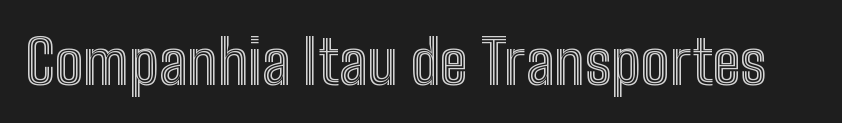
{"italic": "no", "width": "condensed", "x_height": "medium", "monospaced": "no", "underline": "no", "letter_spacing": "normal", "letter_spacing_em": 0.0, "glyph_px": 60}
